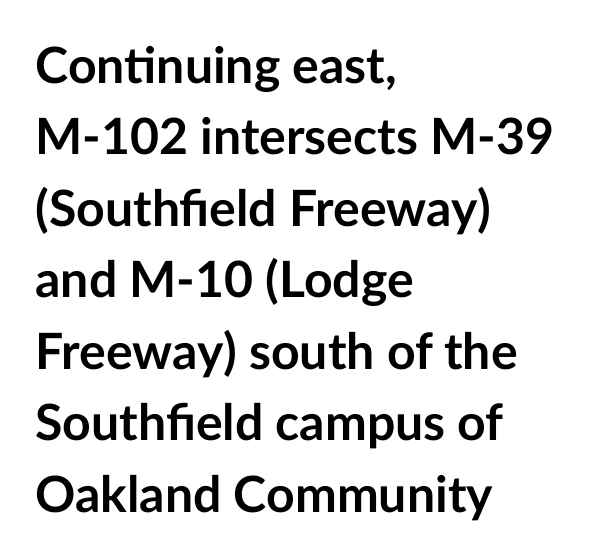
The image shows 50 px semibold sans-serif type, upright; set left-aligned, normal line spacing (1.43x), normal letter spacing, not underlined; low stroke contrast and a medium x-height.
